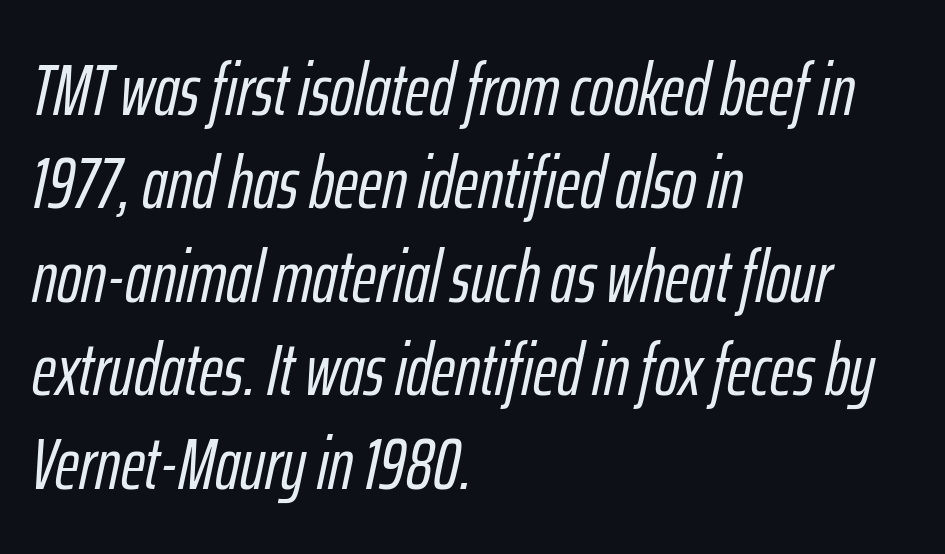
Each letter keeps its own natural width here, so spacing adapts to shape. It's the slanting kind of type. Each row of text sits above clean, open space. The text block is weighted toward the left margin, trailing off unevenly rightward. Interline gaps are of average width in this sample. Spacing between characters is what you'd get straight out of the box.
